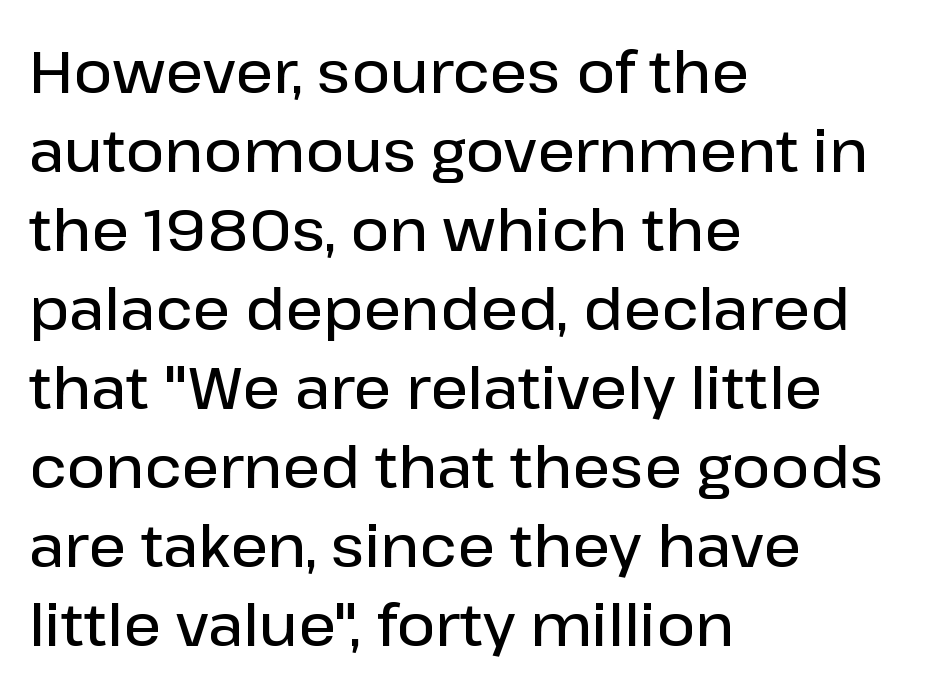
The image shows 59 px semibold sans-serif type, upright; set left-aligned, normal line spacing (1.34x), normal letter spacing, not underlined; low stroke contrast and a medium x-height.
